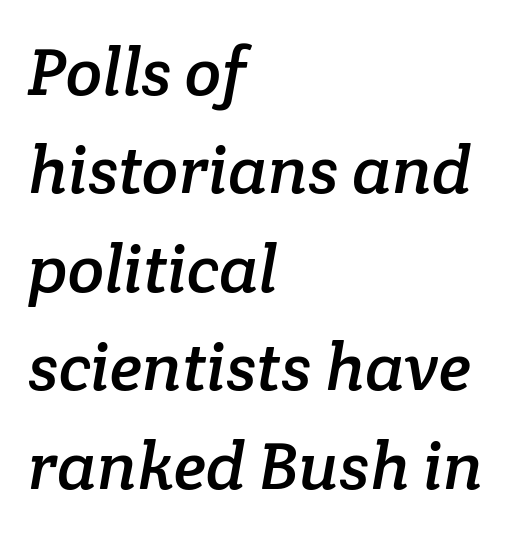
{"serif": "yes", "width": "normal", "stroke_contrast": "low", "x_height": "medium", "monospaced": "no", "underline": "no", "align": "left", "line_spacing": "normal", "line_spacing_ratio": 1.47, "letter_spacing": "normal", "letter_spacing_em": 0.0, "glyph_px": 67}
